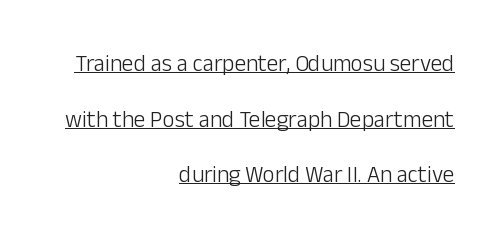
Q: Is the text bold? A: No.
Q: Is the text italic (slanted)? A: No, it is upright.
Q: Is the text underlined? A: Yes.
Q: How is the paragraph aligned? A: Right-aligned.
Q: Is the spacing between letters normal or unusually wide? A: Normal.
Q: Is the spacing between lines tight, normal or loose? A: Loose.
